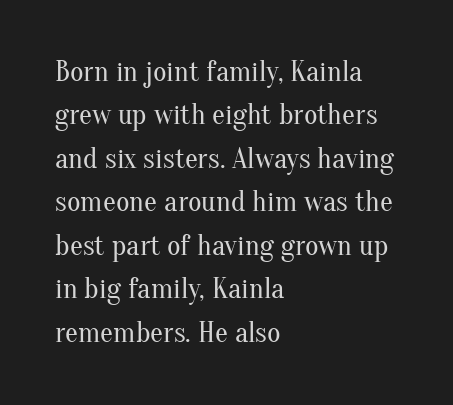
{"serif": "yes", "italic": "no", "bold": "no", "weight": "regular", "width": "normal", "stroke_contrast": "medium", "x_height": "small", "monospaced": "no", "underline": "no", "align": "left", "line_spacing": "normal", "line_spacing_ratio": 1.5, "letter_spacing": "normal", "letter_spacing_em": 0.0, "glyph_px": 29}
